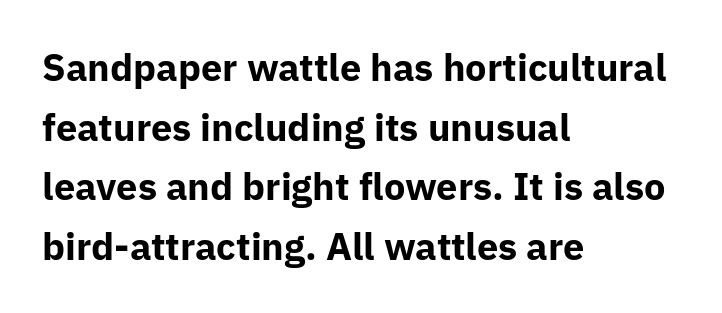
Q: Is the text bold? A: Yes.
Q: Is the text italic (slanted)? A: No, it is upright.
Q: Is the typeface a serif or a sans-serif typeface? A: Sans-serif.
Q: Is the text underlined? A: No.
Q: How is the paragraph aligned? A: Left-aligned.
Q: Is the spacing between letters normal or unusually wide? A: Normal.
Q: Is the spacing between lines tight, normal or loose? A: Normal.
Q: Width (condensed, normal, or wide)? A: Normal.
Q: Stroke contrast? A: Low.
Q: x-height? A: Medium.
Q: Monospaced? A: No.
